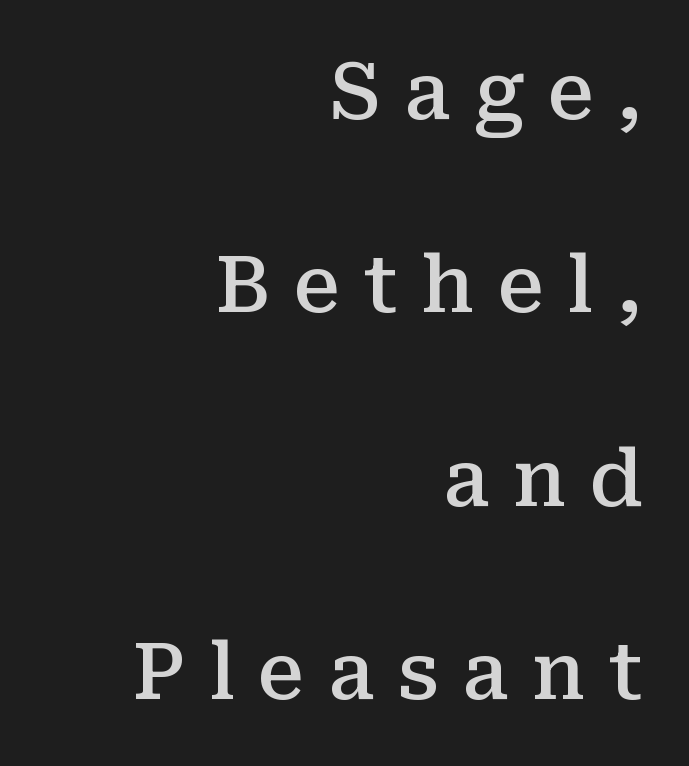
The image shows 78 px semibold serif type, upright; set right-aligned, loose line spacing (2.48x), unusually wide letter spacing (+0.3 em), not underlined; medium stroke contrast and a medium x-height.
